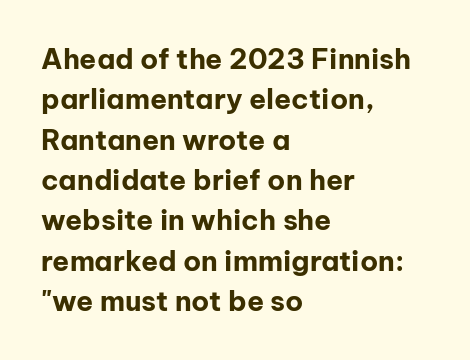
Q: Is the text bold? A: Yes.
Q: Is the text italic (slanted)? A: No, it is upright.
Q: Is the typeface a serif or a sans-serif typeface? A: Sans-serif.
Q: Is the text underlined? A: No.
Q: How is the paragraph aligned? A: Left-aligned.
Q: Is the spacing between letters normal or unusually wide? A: Normal.
Q: Is the spacing between lines tight, normal or loose? A: Normal.
Q: Width (condensed, normal, or wide)? A: Normal.
Q: Stroke contrast? A: Low.
Q: x-height? A: Medium.
Q: Monospaced? A: No.
